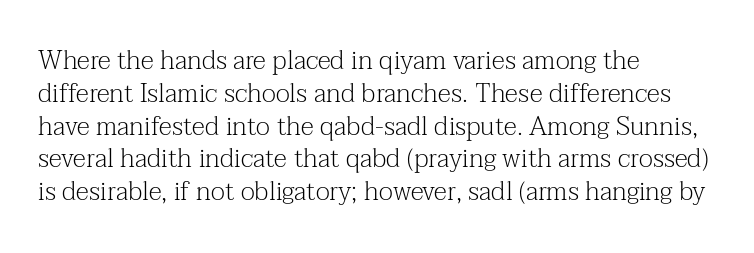
{"italic": "no", "bold": "no", "underline": "no", "align": "left", "line_spacing": "normal", "line_spacing_ratio": 1.26, "letter_spacing": "normal", "letter_spacing_em": 0.0, "glyph_px": 26}
